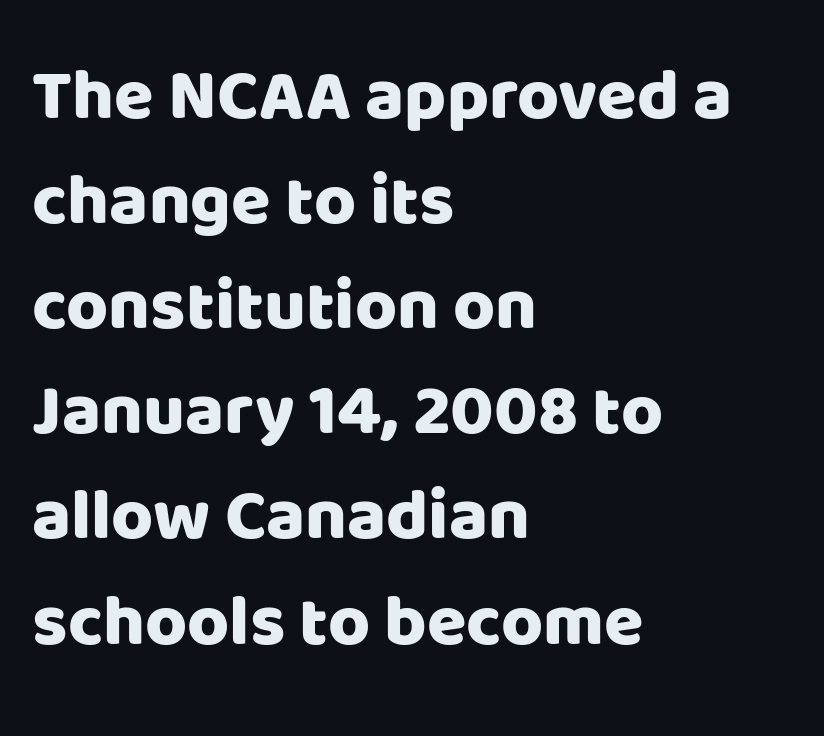
{"serif": "no", "italic": "no", "width": "normal", "stroke_contrast": "low", "x_height": "large", "monospaced": "no", "underline": "no", "align": "left", "line_spacing": "normal", "line_spacing_ratio": 1.46, "letter_spacing": "normal", "letter_spacing_em": 0.0, "glyph_px": 72}
